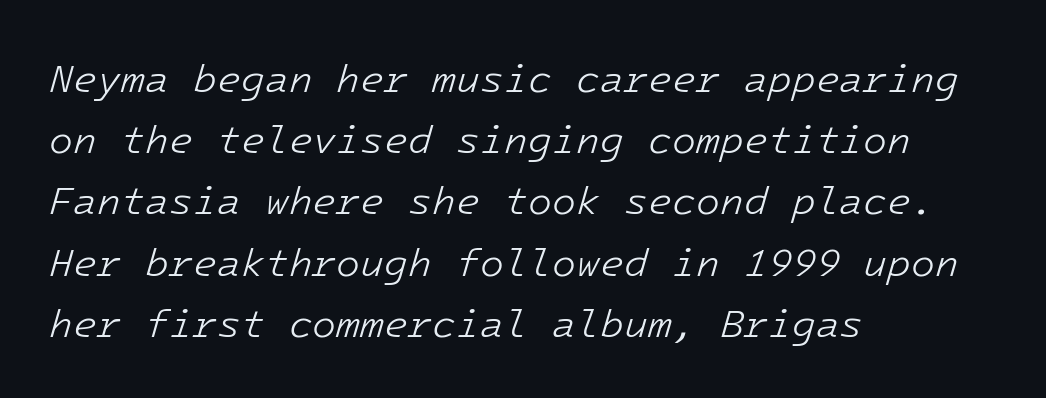
The font's italic variant was chosen for this text. These lines keep a tight, regular rhythm from letter to letter. Horizontally, the lines are justified to the leading edge only. The passage shown is not underscored anywhere. This block has exactly the height ordinary leading produces. The strokes carry an ordinary text weight at most.
